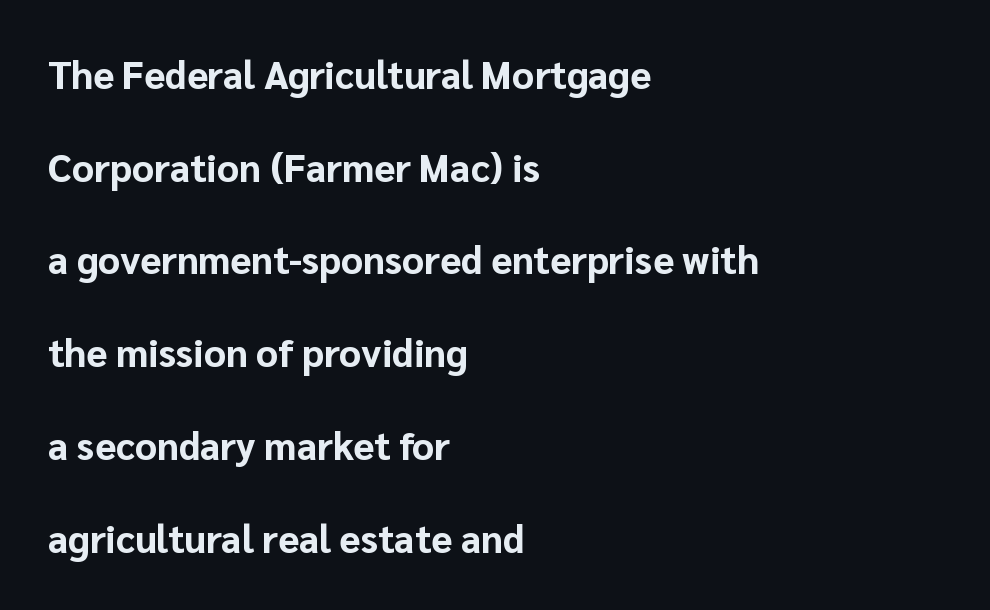
The image shows 38 px bold sans-serif type, upright; set left-aligned, loose line spacing (2.44x), normal letter spacing, not underlined; low stroke contrast and a medium x-height.
